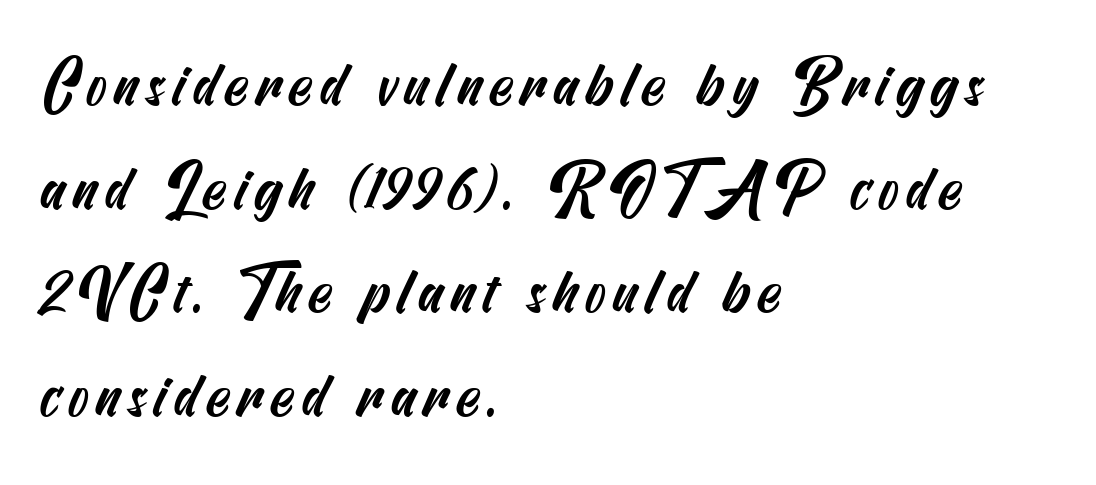
{"serif": "no", "width": "condensed", "stroke_contrast": "medium", "x_height": "small", "underline": "no", "align": "left", "line_spacing": "normal", "line_spacing_ratio": 1.67, "glyph_px": 62}
